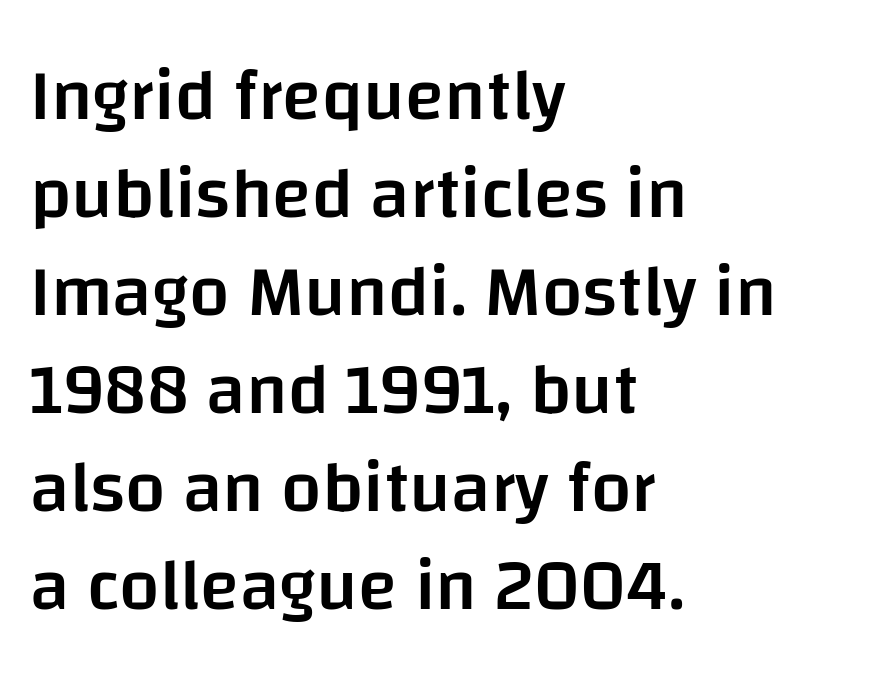
{"serif": "no", "italic": "no", "bold": "semi", "weight": "semibold", "width": "normal", "stroke_contrast": "low", "x_height": "large", "monospaced": "no", "underline": "no", "align": "left", "line_spacing": "normal", "line_spacing_ratio": 1.36, "letter_spacing": "normal", "letter_spacing_em": 0.0, "glyph_px": 72}
